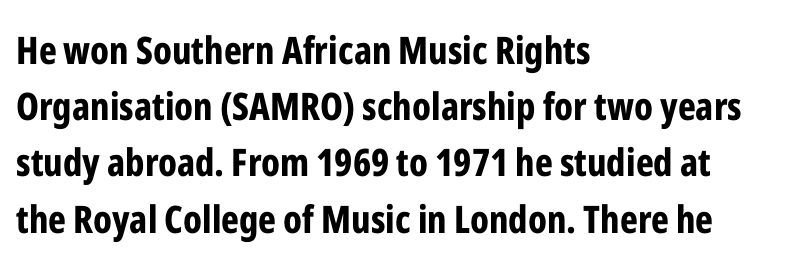
{"serif": "no", "italic": "no", "bold": "yes", "weight": "bold", "width": "condensed", "stroke_contrast": "low", "x_height": "medium", "monospaced": "no", "underline": "no", "align": "left", "line_spacing": "normal", "line_spacing_ratio": 1.48, "letter_spacing": "normal", "letter_spacing_em": 0.0, "glyph_px": 38}
